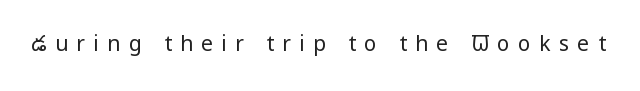
No heavy texture on the line: the type isn't bold. Bare-footed words on every line. The letters are spread apart with noticeably loose tracking. You can tell it's not italic because the verticals are truly vertical.
